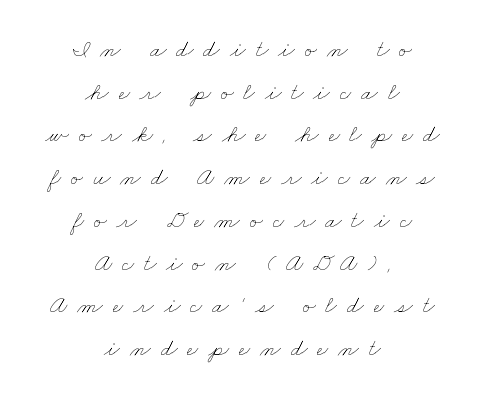
Q: Is the text bold? A: No.
Q: Is the text underlined? A: No.
Q: How is the paragraph aligned? A: Centered.
Q: Is the spacing between letters normal or unusually wide? A: Unusually wide.
